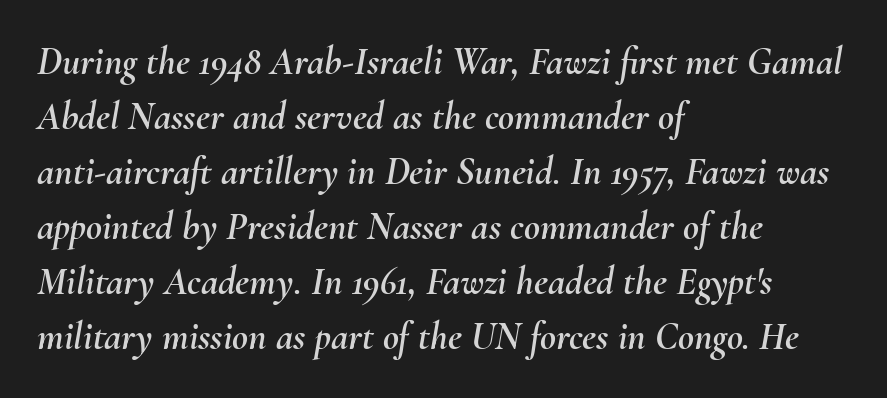
{"italic": "yes", "lean": "right", "slant_degrees": 10, "width": "normal", "stroke_contrast": "medium", "x_height": "small", "monospaced": "no", "underline": "no", "align": "left", "line_spacing": "normal", "line_spacing_ratio": 1.41, "letter_spacing": "normal", "letter_spacing_em": 0.0, "glyph_px": 39}
